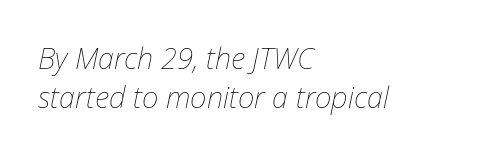
This sample has the flowing, uneven cadence of proportional lettering. Letter spacing: default. The rows are spaced the way most documents space them. The gap between lines stays unmarked.
